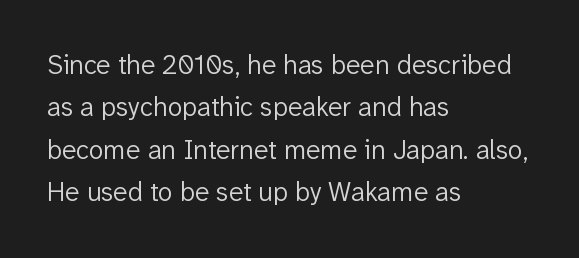
Characters follow at the spacing the type designer built in. Where is the straight margin? On the left. Weight: regular or lighter. Check the space under the baseline: it is left empty. Each new line begins a customary step beneath the previous one.
